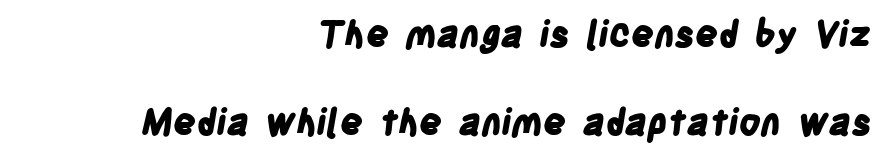
The image shows 36 px bold, condensed sans-serif type; set right-aligned, loose line spacing (2.45x), normal letter spacing, not underlined; low stroke contrast and a large x-height.
